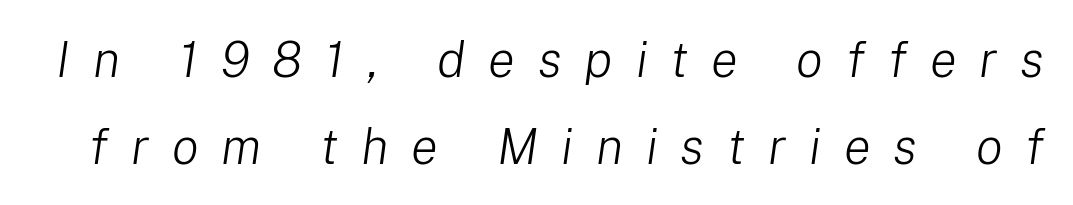
Q: Is the text bold? A: No.
Q: Is the text italic (slanted)? A: Yes, it leans right by about 8 degrees.
Q: Is the text underlined? A: No.
Q: Is the spacing between letters normal or unusually wide? A: Unusually wide.
Q: Width (condensed, normal, or wide)? A: Normal.
Q: Stroke contrast? A: Low.
Q: x-height? A: Medium.
Q: Monospaced? A: No.
